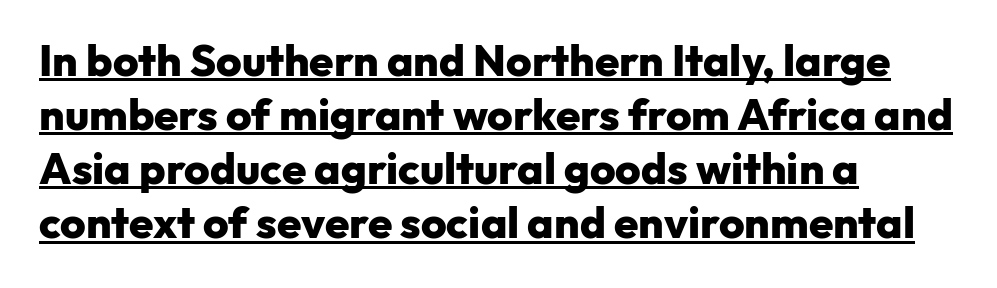
Typeset ragged right — the left edge is the straight one. Has an underline been added? It has. In terms of letterform style, serifs are entirely absent. Spacing verdict: proportional, widths tailored to each character. You could call the tracking neutral — neither tight nor loose.
